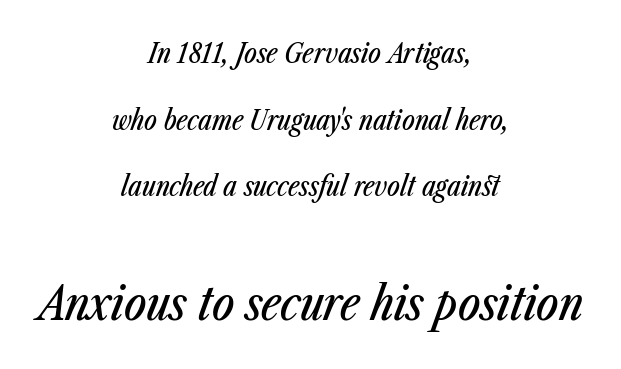
The rendering enlarges the type as you move from the upper chunk to the lower. If you measured baseline to baseline, you'd find a long distance. The letters advance in unequal steps, a hallmark of proportional type. Compared with typical body copy, the letter spacing here is the same. The area under the type is left untouched. Italic: yes, the glyphs are oblique.
